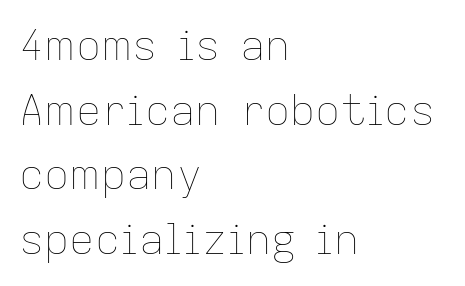
Q: Is the text bold? A: No.
Q: Is the text italic (slanted)? A: No, it is upright.
Q: Is the text underlined? A: No.
Q: How is the paragraph aligned? A: Left-aligned.
Q: Is the spacing between letters normal or unusually wide? A: Normal.
Q: Is the spacing between lines tight, normal or loose? A: Normal.
Q: Width (condensed, normal, or wide)? A: Normal.
Q: Stroke contrast? A: Low.
Q: x-height? A: Medium.
Q: Monospaced? A: No.
